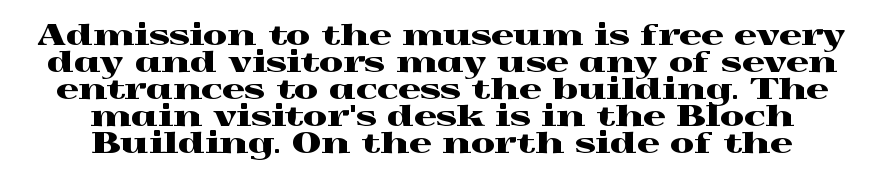
{"serif": "yes", "italic": "no", "width": "wide", "x_height": "medium", "monospaced": "no", "underline": "no", "align": "center", "line_spacing": "tight", "line_spacing_ratio": 0.96, "letter_spacing": "normal", "letter_spacing_em": 0.0, "glyph_px": 28}
